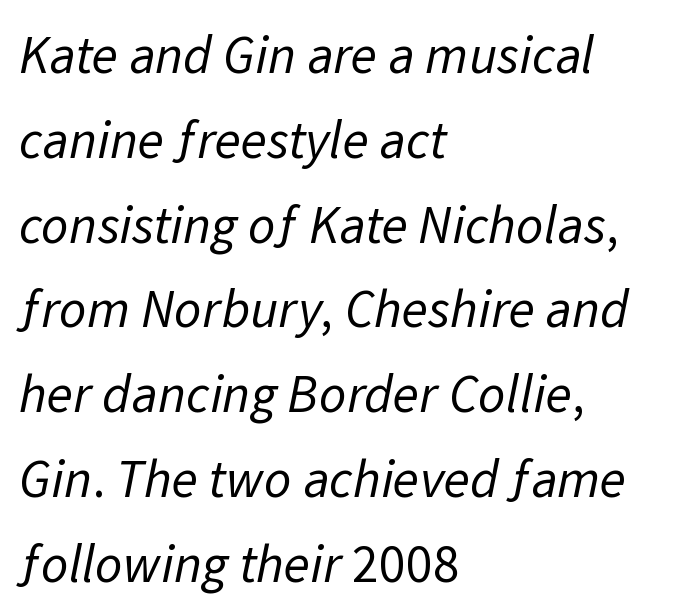
Q: Is the text bold? A: No.
Q: Is the typeface a serif or a sans-serif typeface? A: Sans-serif.
Q: Is the text underlined? A: No.
Q: How is the paragraph aligned? A: Left-aligned.
Q: Is the spacing between letters normal or unusually wide? A: Normal.
Q: Is the spacing between lines tight, normal or loose? A: Normal.
Q: Width (condensed, normal, or wide)? A: Normal.
Q: Stroke contrast? A: Low.
Q: x-height? A: Medium.
Q: Monospaced? A: No.
